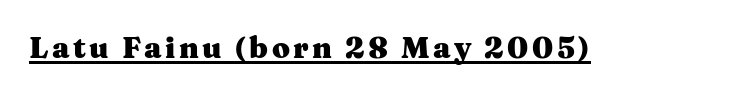
The passage shown is underscored from start to finish. The letters advance in unequal steps, a hallmark of proportional type. A dark, heavy texture on the line: the type is bold. What kind of face is this? One with serifs.
